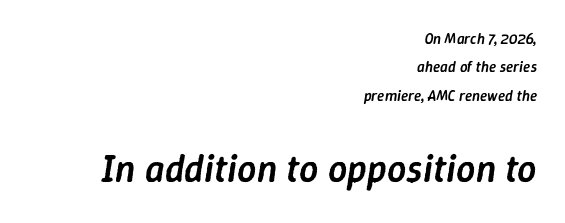
Q: Is the text bold? A: Semi-bold.
Q: Is the text italic (slanted)? A: Yes, it leans right by about 9 degrees.
Q: Is the text underlined? A: No.
Q: How is the paragraph aligned? A: Right-aligned.
Q: Is the spacing between letters normal or unusually wide? A: Normal.
Q: Which block of text is set in a larger size, the first (top) or the second (bottom)? A: The second (bottom) one.
Q: Width (condensed, normal, or wide)? A: Normal.
Q: Stroke contrast? A: Low.
Q: x-height? A: Medium.
Q: Monospaced? A: No.
